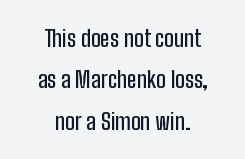
{"italic": "no", "underline": "no", "align": "center", "line_spacing_ratio": 1.8, "letter_spacing": "normal", "letter_spacing_em": 0.0, "glyph_px": 23}
